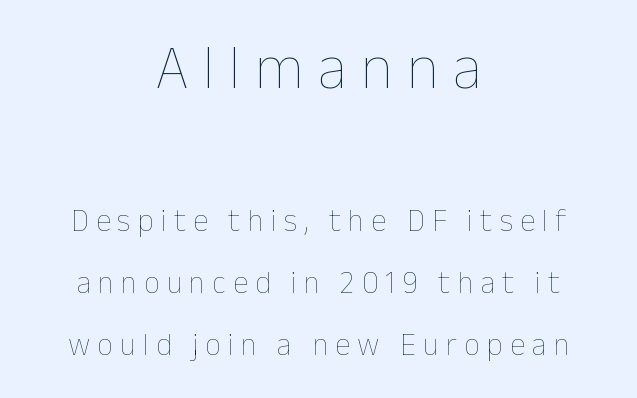
{"italic": "no", "bold": "no", "weight": "thin", "width": "normal", "stroke_contrast": "low", "x_height": "medium", "monospaced": "no", "underline": "no", "align": "center", "line_spacing": "loose", "line_spacing_ratio": 2.0, "letter_spacing": "wide", "letter_spacing_em": 0.23, "larger_block": "first", "size_ratio": 2.0, "glyph_px": 62}
